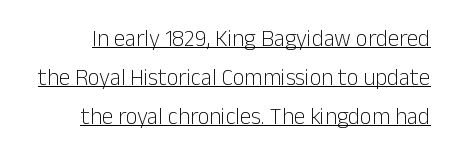
The image shows 23 px text type, upright; set normal line spacing (1.69x), normal letter spacing, underlined.
